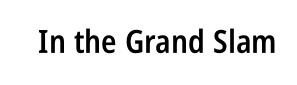
Q: Is the text bold? A: Semi-bold.
Q: Is the text italic (slanted)? A: No, it is upright.
Q: Is the typeface a serif or a sans-serif typeface? A: Sans-serif.
Q: Is the text underlined? A: No.
Q: Is the spacing between letters normal or unusually wide? A: Normal.
Q: Width (condensed, normal, or wide)? A: Condensed.
Q: Stroke contrast? A: Low.
Q: x-height? A: Large.
Q: Monospaced? A: No.
